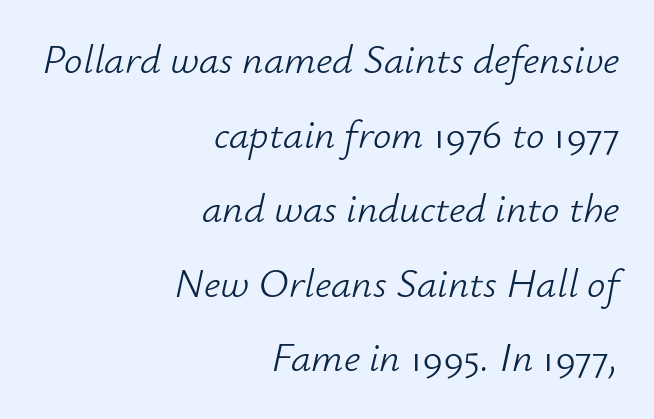
{"italic": "yes", "lean": "right", "slant_degrees": 12, "bold": "no", "weight": "light", "width": "normal", "stroke_contrast": "low", "x_height": "small", "monospaced": "no", "underline": "no", "align": "right", "line_spacing_ratio": 1.82, "letter_spacing": "normal", "letter_spacing_em": 0.0, "glyph_px": 41}
